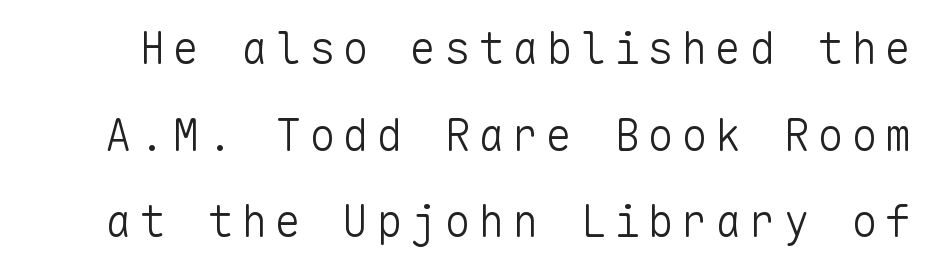
The image shows 44 px light sans-serif type, upright, monospaced; set loose line spacing (1.97x), not underlined; low stroke contrast and a medium x-height.
